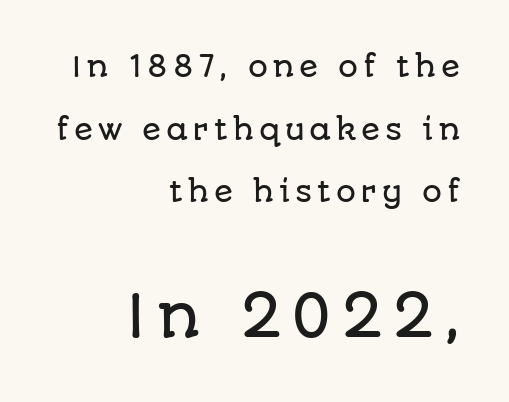
The image shows 56 px sans-serif type, upright; set right-aligned, loose line spacing (2.24x), not underlined; the second (bottom) block is 2.0x larger; low stroke contrast and a large x-height.
